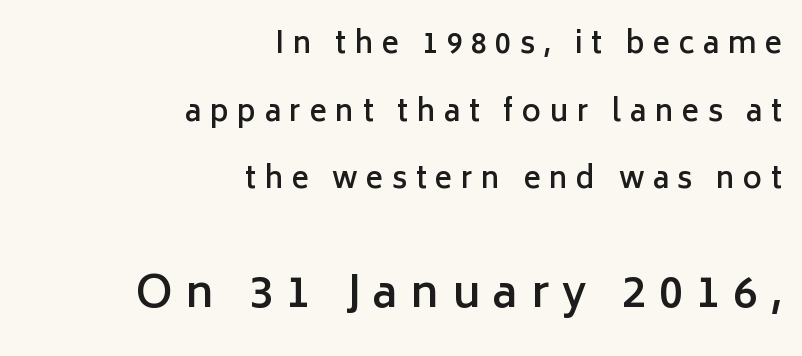
{"serif": "no", "italic": "no", "bold": "semi", "weight": "semibold", "width": "normal", "stroke_contrast": "low", "x_height": "medium", "monospaced": "no", "underline": "no", "align": "right", "line_spacing": "loose", "line_spacing_ratio": 2.33, "letter_spacing": "wide", "letter_spacing_em": 0.29, "larger_block": "second", "size_ratio": 1.52, "glyph_px": 44}
